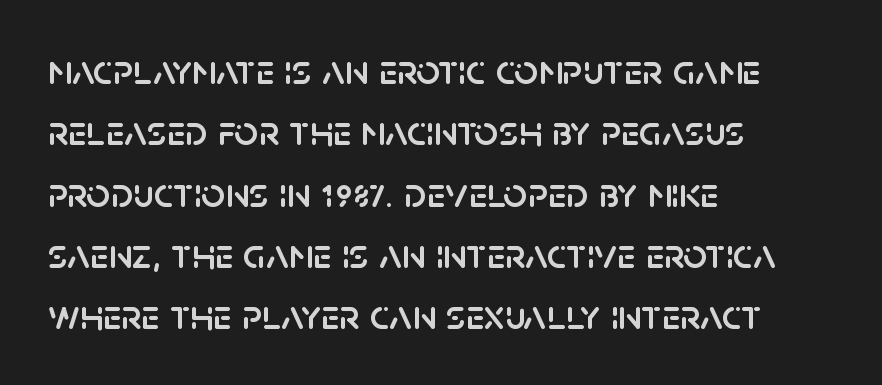
Q: Is the text italic (slanted)? A: No, it is upright.
Q: Is the typeface a serif or a sans-serif typeface? A: Sans-serif.
Q: Is the text underlined? A: No.
Q: How is the paragraph aligned? A: Left-aligned.
Q: Is the spacing between letters normal or unusually wide? A: Normal.
Q: Is the spacing between lines tight, normal or loose? A: Normal.
Q: Width (condensed, normal, or wide)? A: Normal.
Q: Stroke contrast? A: Low.
Q: x-height? A: Large.
Q: Monospaced? A: No.
